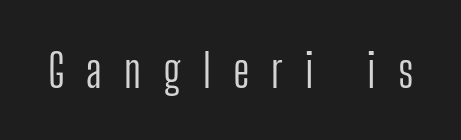
{"serif": "no", "italic": "no", "bold": "no", "weight": "light", "width": "condensed", "stroke_contrast": "low", "x_height": "medium", "monospaced": "no", "underline": "no", "letter_spacing": "wide", "letter_spacing_em": 0.48, "glyph_px": 46}
